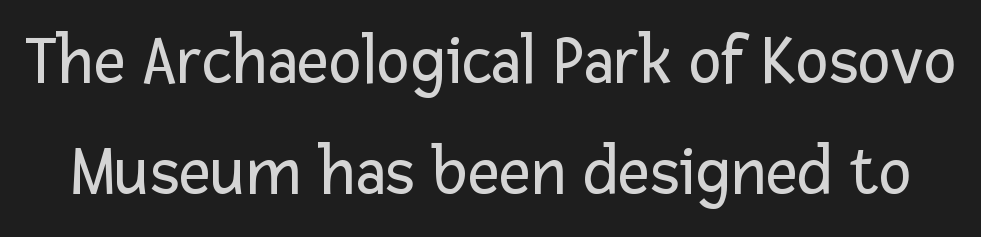
Q: Is the text bold? A: No.
Q: Is the text italic (slanted)? A: No, it is upright.
Q: Is the typeface a serif or a sans-serif typeface? A: Sans-serif.
Q: Is the text underlined? A: No.
Q: Is the spacing between letters normal or unusually wide? A: Normal.
Q: Is the spacing between lines tight, normal or loose? A: Normal.
Q: Width (condensed, normal, or wide)? A: Normal.
Q: Stroke contrast? A: Low.
Q: x-height? A: Medium.
Q: Monospaced? A: No.
